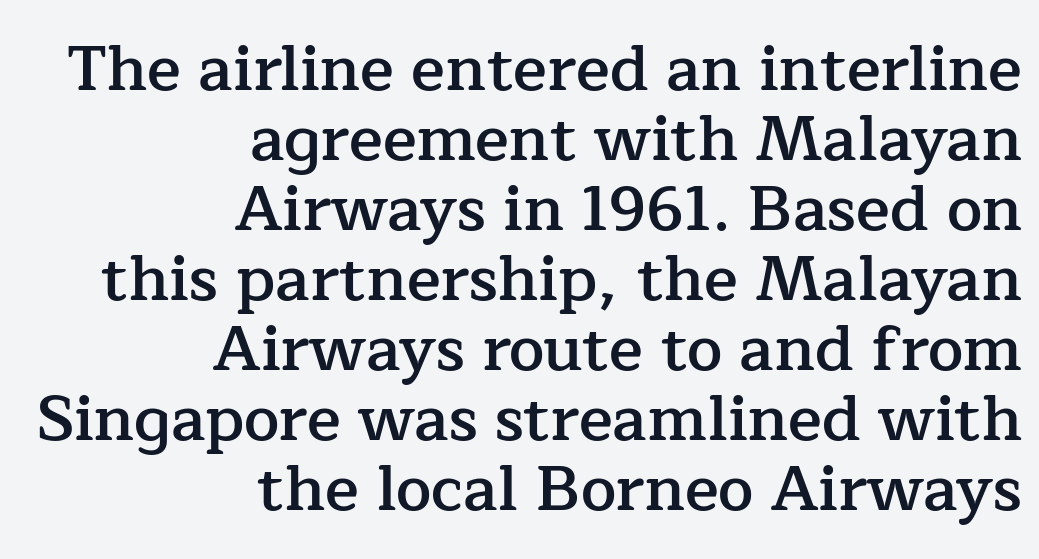
Q: Is the text bold? A: Semi-bold.
Q: Is the text italic (slanted)? A: No, it is upright.
Q: Is the typeface a serif or a sans-serif typeface? A: Serif.
Q: Is the text underlined? A: No.
Q: How is the paragraph aligned? A: Right-aligned.
Q: Is the spacing between letters normal or unusually wide? A: Normal.
Q: Is the spacing between lines tight, normal or loose? A: Tight.
Q: Width (condensed, normal, or wide)? A: Normal.
Q: Stroke contrast? A: Low.
Q: x-height? A: Medium.
Q: Monospaced? A: No.
